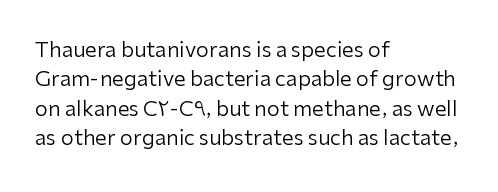
{"italic": "no", "bold": "no", "underline": "no", "align": "left", "line_spacing": "normal", "line_spacing_ratio": 1.4, "letter_spacing": "normal", "letter_spacing_em": 0.0, "glyph_px": 21}
